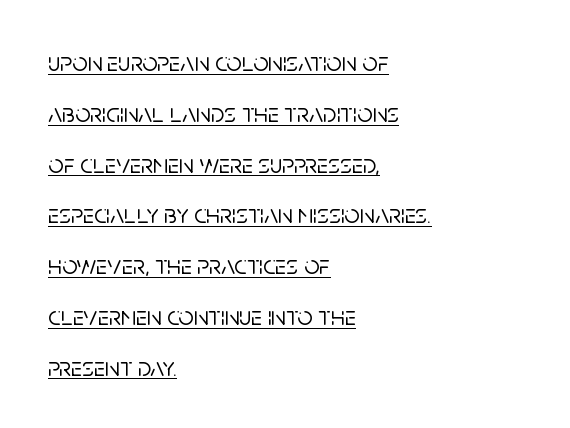
Every word sits above its own underline. Nobody touched the tracking dial on this one. Is there any slant? The stems are plumb. Compared with a centered layout, this one pins lines to the left instead.
